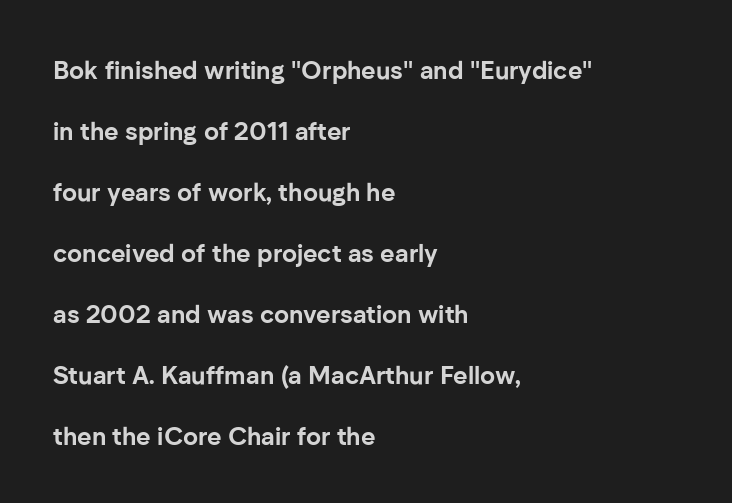
The image shows 25 px bold type, upright; set left-aligned, loose line spacing (2.44x), normal letter spacing, not underlined.
